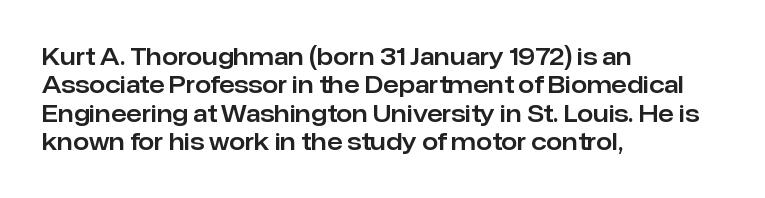
{"italic": "no", "underline": "no", "align": "left", "line_spacing_ratio": 1.23, "letter_spacing": "normal", "letter_spacing_em": 0.0, "glyph_px": 23}
